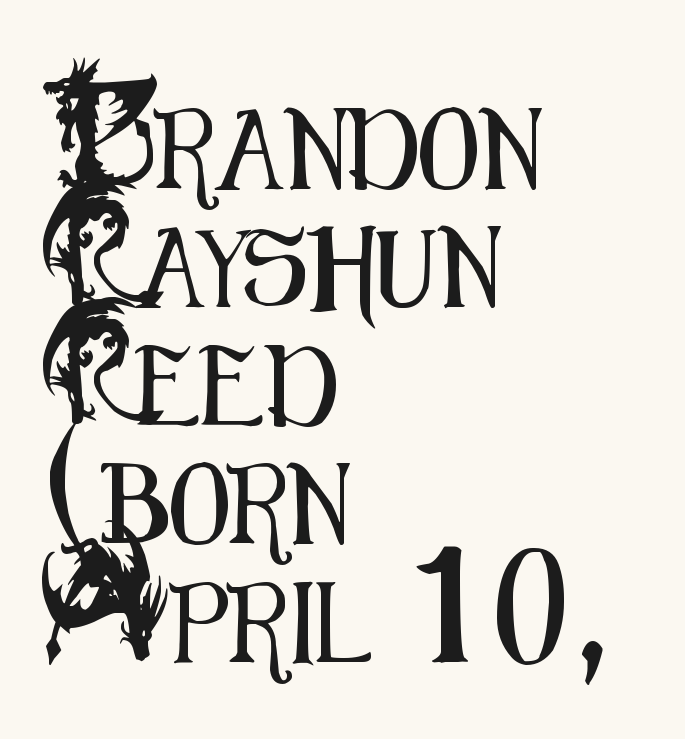
{"serif": "no", "italic": "no", "width": "condensed", "stroke_contrast": "medium", "x_height": "small", "monospaced": "no", "underline": "no", "align": "left", "line_spacing": "normal", "line_spacing_ratio": 1.48, "letter_spacing": "normal", "letter_spacing_em": 0.0, "glyph_px": 80}
